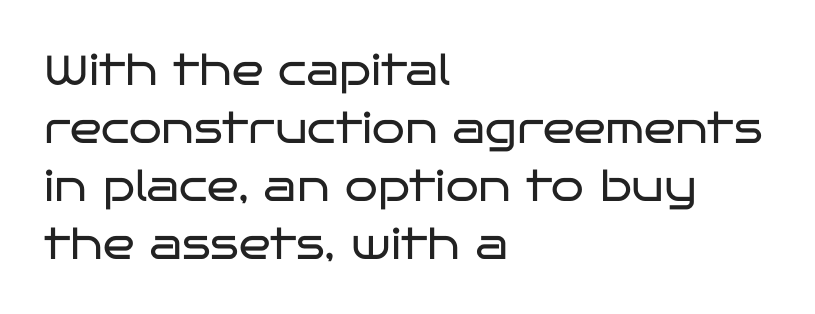
The image shows 42 px regular-weight, wide sans-serif type, upright; set left-aligned, normal line spacing (1.38x), normal letter spacing, not underlined; low stroke contrast and a large x-height.
